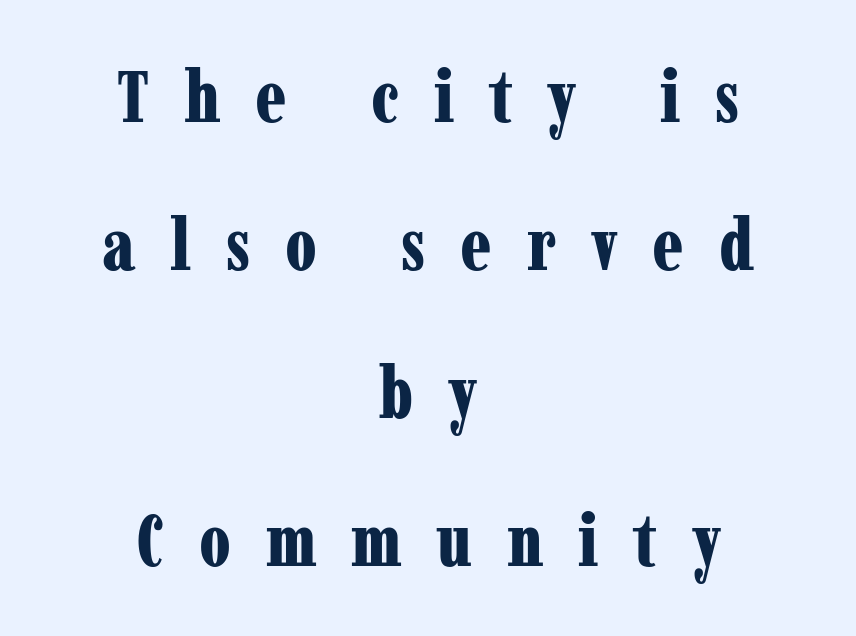
The image shows 74 px bold, condensed serif type, upright; set centered, loose line spacing (2.0x), unusually wide letter spacing (+0.47 em), not underlined; low stroke contrast and a medium x-height.
